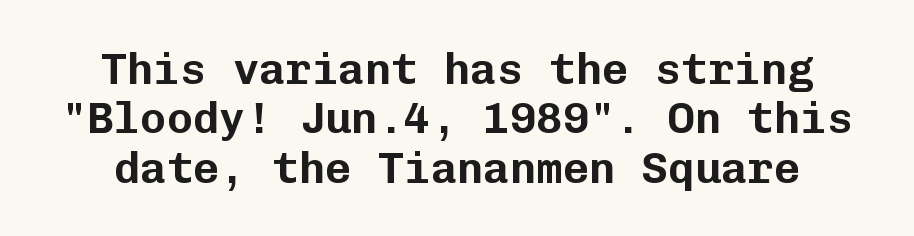
{"serif": "no", "italic": "no", "width": "normal", "stroke_contrast": "low", "x_height": "medium", "monospaced": "yes", "underline": "no", "line_spacing": "tight", "line_spacing_ratio": 1.12, "letter_spacing": "normal", "letter_spacing_em": 0.0, "glyph_px": 44}
